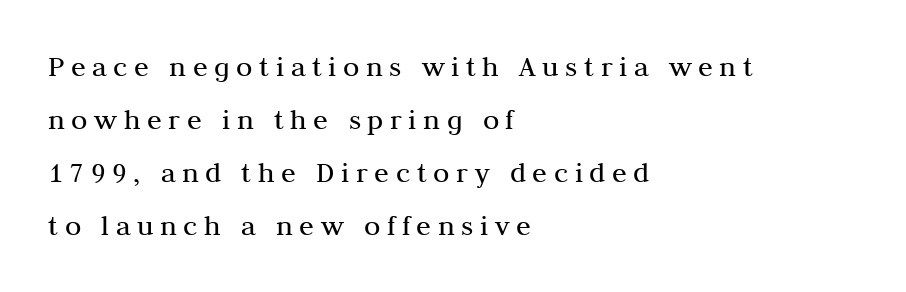
Short note: letters widely spaced. No italicization has been applied; the sample stays upright. Honestly, there is no underline to notice here at all. Think of a printed novel: that variable character pitch is what you see here. Note: serifs present on the glyphs. The font sits on the lighter half of the weight spectrum, regular included.
